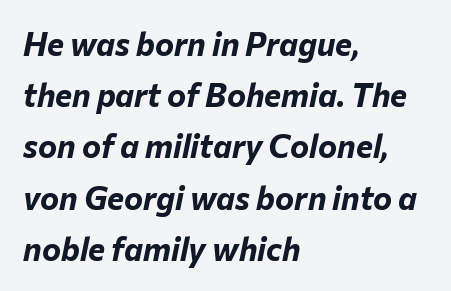
{"italic": "yes", "lean": "right", "slant_degrees": 12, "bold": "yes", "weight": "bold", "width": "normal", "stroke_contrast": "low", "x_height": "medium", "monospaced": "no", "underline": "no", "align": "left", "line_spacing": "normal", "line_spacing_ratio": 1.6, "letter_spacing": "normal", "letter_spacing_em": 0.0, "glyph_px": 32}
